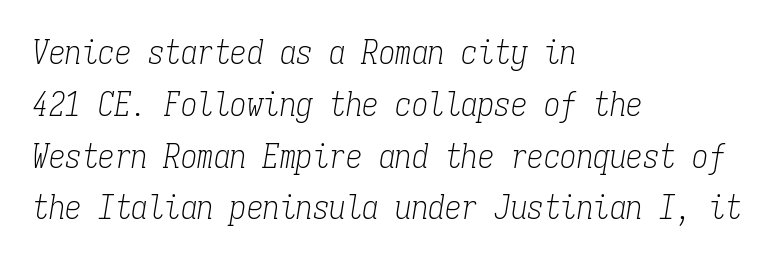
Do the characters align in a grid? Yes, the font is monospaced. Nothing unusual about the tracking: characters are spaced as the font intends. No chunkiness to these letters — they're not bold. This is serif lettering, the kind often seen in printed books.
